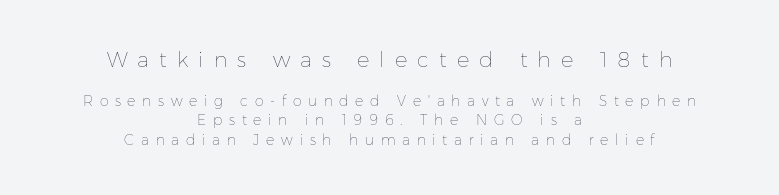
Weight class: somewhere from thin through regular. Posture: straight, roman, zero tilt. The lines sit at an ordinary, default distance from one another. The letters are spread apart with noticeably loose tracking.
